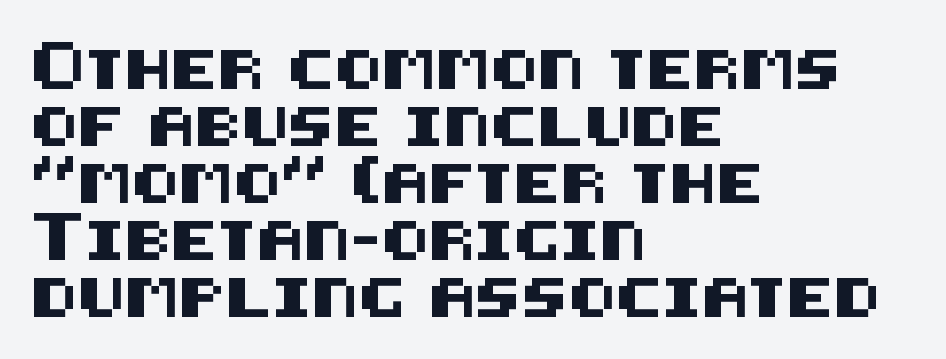
Q: Is the text italic (slanted)? A: No, it is upright.
Q: Is the typeface a serif or a sans-serif typeface? A: Sans-serif.
Q: Is the text underlined? A: No.
Q: How is the paragraph aligned? A: Left-aligned.
Q: Is the spacing between letters normal or unusually wide? A: Normal.
Q: Is the spacing between lines tight, normal or loose? A: Normal.
Q: Width (condensed, normal, or wide)? A: Normal.
Q: Stroke contrast? A: Medium.
Q: x-height? A: Large.
